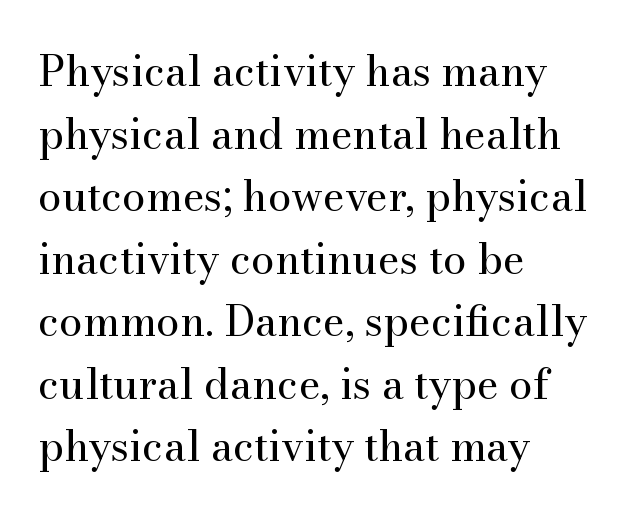
The image shows 42 px regular-weight serif type, upright; set left-aligned, normal line spacing (1.49x), normal letter spacing, not underlined; medium stroke contrast and a small x-height.
